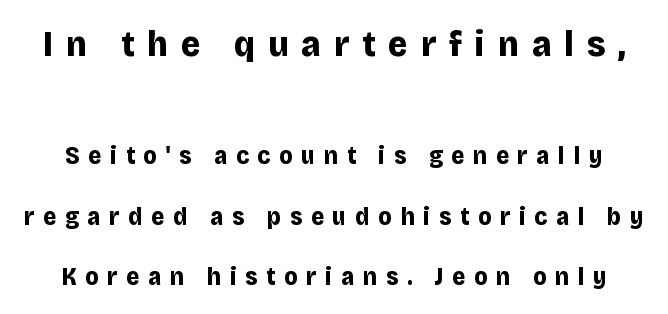
The image shows 37 px bold sans-serif type, upright; set loose line spacing (2.42x), unusually wide letter spacing (+0.35 em), not underlined; the first (top) block is 1.48x larger; low stroke contrast and a large x-height.
